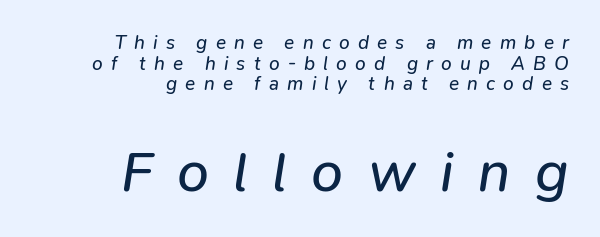
{"italic": "yes", "lean": "right", "slant_degrees": 9, "bold": "no", "weight": "regular", "width": "normal", "stroke_contrast": "low", "x_height": "medium", "monospaced": "no", "underline": "no", "align": "right", "line_spacing": "tight", "line_spacing_ratio": 1.09, "letter_spacing": "wide", "letter_spacing_em": 0.43, "larger_block": "second", "size_ratio": 3.0, "glyph_px": 57}
